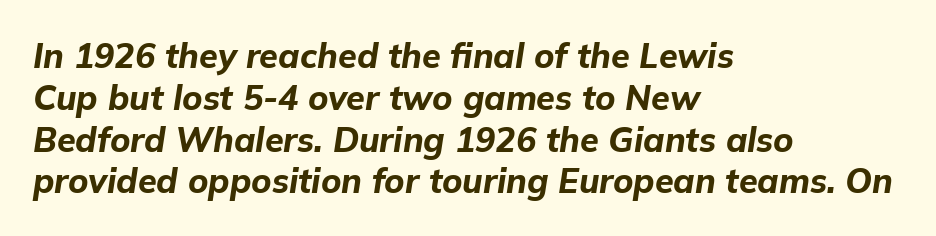
The image shows 34 px bold type, italic (leaning right); set left-aligned, line spacing 1.23x, normal letter spacing, not underlined; low stroke contrast and a medium x-height.
